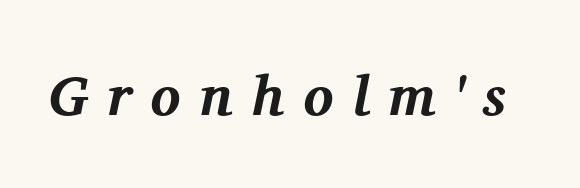
The image shows 56 px bold serif type, italic (leaning right); set unusually wide letter spacing (+0.34 em), not underlined; medium stroke contrast and a medium x-height.
